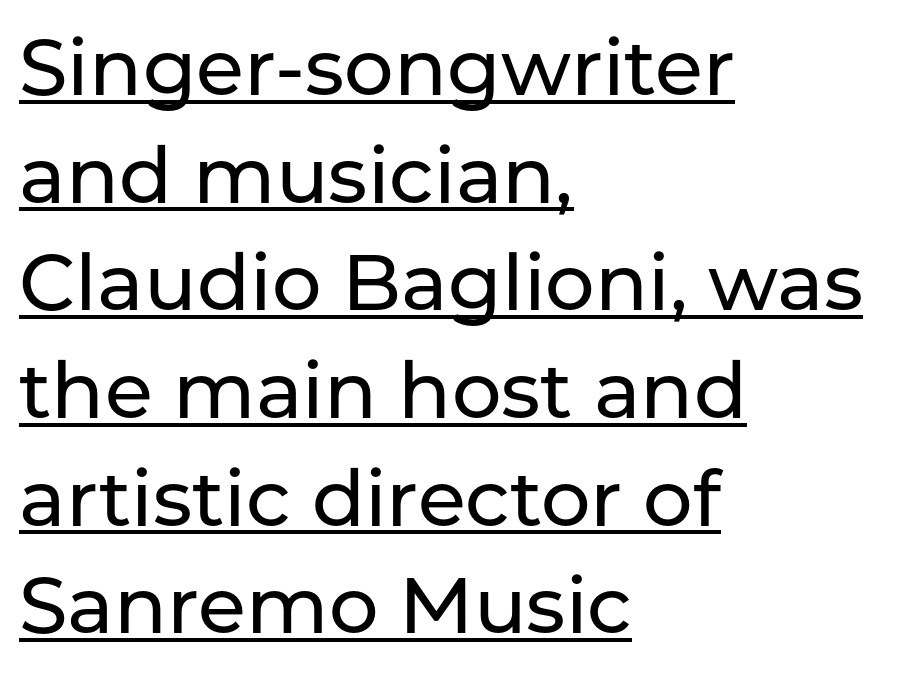
{"serif": "no", "italic": "no", "width": "normal", "stroke_contrast": "low", "x_height": "medium", "monospaced": "no", "underline": "yes", "align": "left", "line_spacing": "normal", "line_spacing_ratio": 1.38, "letter_spacing": "normal", "letter_spacing_em": 0.0, "glyph_px": 78}
